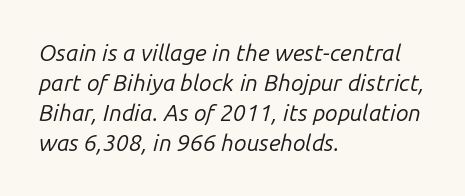
There's an unmistakable incline to the writing here. In terms of leading, this rendering sits right in the middle. Stem width sits at or under what a default text font uses. Honestly, there is no underline to notice here at all. Visually the block forms a straight wall on the left and a jagged coastline on the right.
